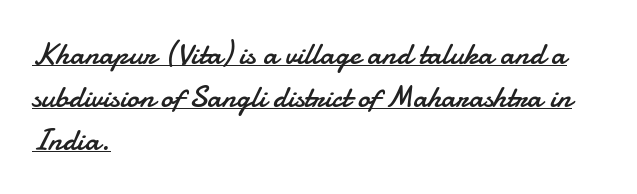
The image shows 31 px regular-weight sans-serif type; set left-aligned, normal line spacing (1.38x), normal letter spacing, underlined; low stroke contrast and a small x-height.
